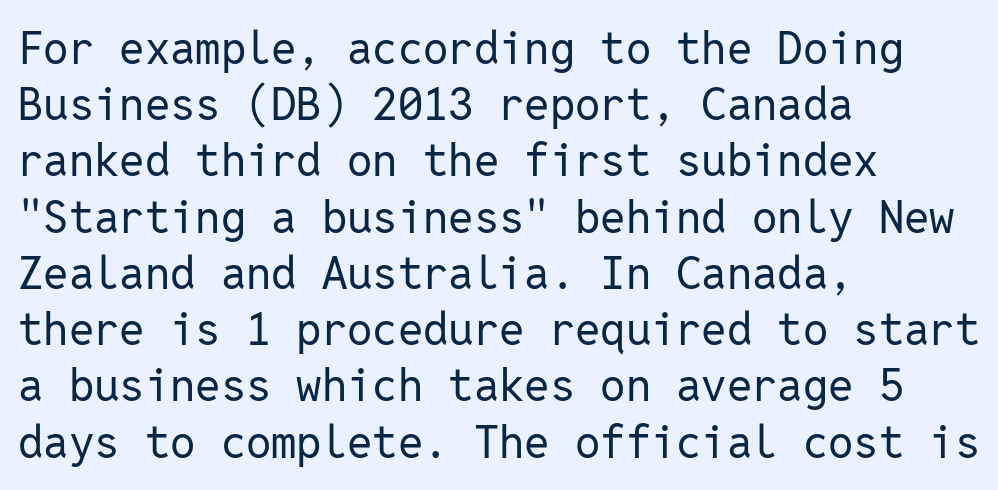
Q: Is the text bold? A: No.
Q: Is the text italic (slanted)? A: No, it is upright.
Q: Is the typeface a serif or a sans-serif typeface? A: Sans-serif.
Q: Is the text underlined? A: No.
Q: How is the paragraph aligned? A: Left-aligned.
Q: Is the spacing between letters normal or unusually wide? A: Normal.
Q: Is the spacing between lines tight, normal or loose? A: Normal.
Q: Width (condensed, normal, or wide)? A: Normal.
Q: Stroke contrast? A: Low.
Q: x-height? A: Medium.
Q: Monospaced? A: Yes.
